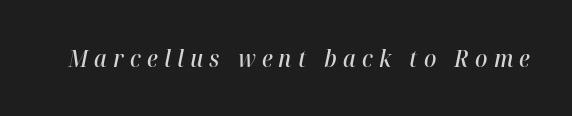
Beneath every word, the page is bare. Tracking here is generous; glyphs stand well apart from one another. A fair bit of extra ink — the face is semibold, not bold. Looking at the ascenders, they clearly lean.
